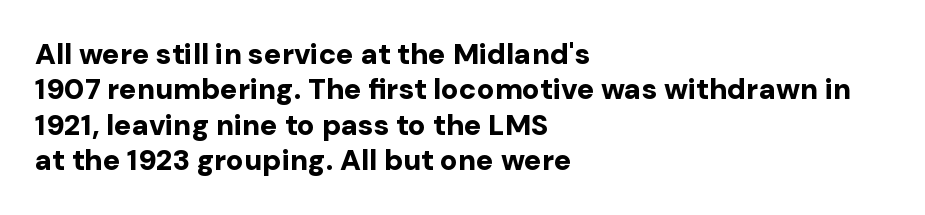
The image shows 29 px bold sans-serif type, upright; set left-aligned, line spacing 1.22x, normal letter spacing, not underlined; low stroke contrast and a medium x-height.
